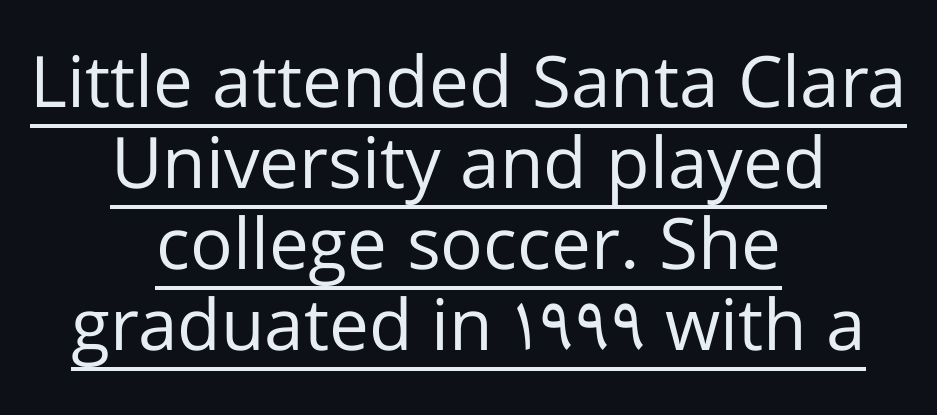
Q: Is the text bold? A: No.
Q: Is the text italic (slanted)? A: No, it is upright.
Q: Is the typeface a serif or a sans-serif typeface? A: Sans-serif.
Q: Is the text underlined? A: Yes.
Q: How is the paragraph aligned? A: Centered.
Q: Is the spacing between letters normal or unusually wide? A: Normal.
Q: Is the spacing between lines tight, normal or loose? A: Tight.
Q: Width (condensed, normal, or wide)? A: Normal.
Q: Stroke contrast? A: Low.
Q: x-height? A: Medium.
Q: Monospaced? A: No.
